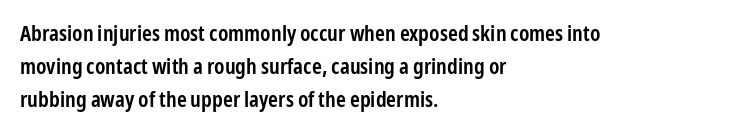
Q: Is the text bold? A: Semi-bold.
Q: Is the text italic (slanted)? A: No, it is upright.
Q: Is the text underlined? A: No.
Q: How is the paragraph aligned? A: Left-aligned.
Q: Is the spacing between letters normal or unusually wide? A: Normal.
Q: Is the spacing between lines tight, normal or loose? A: Normal.
